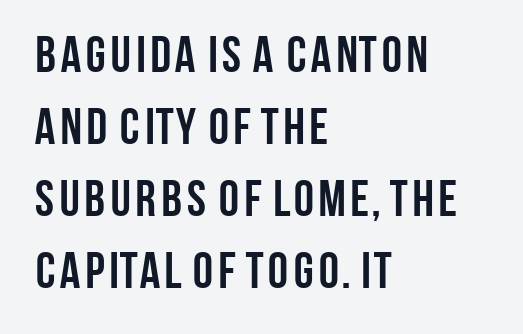
The image shows 51 px semibold, condensed sans-serif type, upright; set left-aligned, normal line spacing (1.41x), normal letter spacing, not underlined; low stroke contrast and a large x-height.
